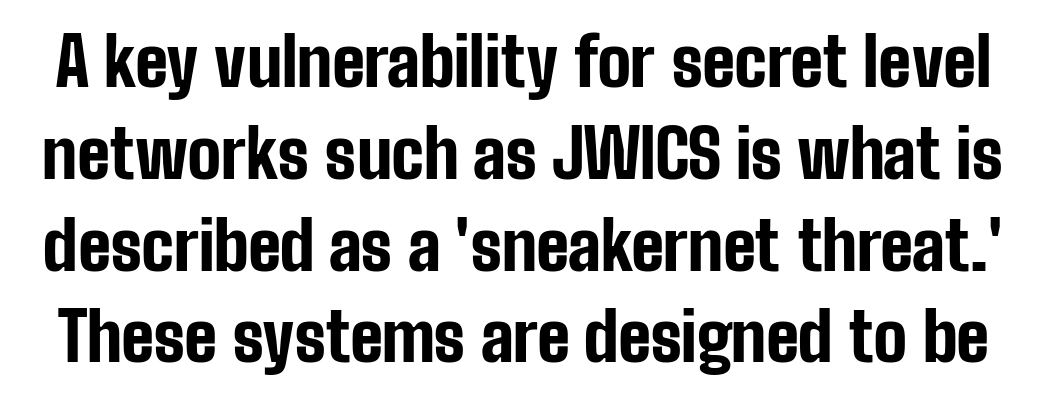
{"serif": "no", "italic": "no", "bold": "yes", "weight": "bold", "width": "condensed", "stroke_contrast": "low", "x_height": "medium", "monospaced": "no", "underline": "no", "line_spacing": "normal", "line_spacing_ratio": 1.37, "letter_spacing": "normal", "letter_spacing_em": 0.0, "glyph_px": 67}
